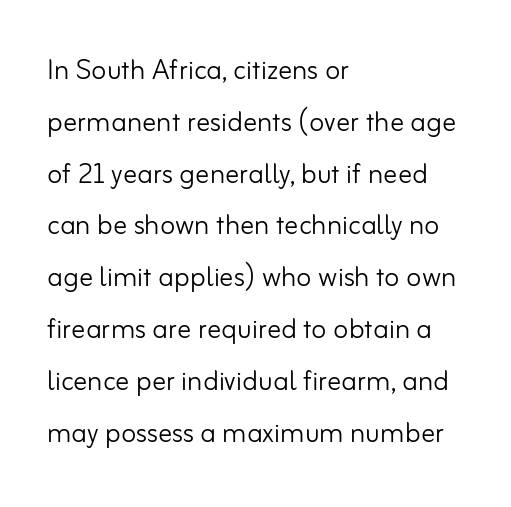
The image shows 35 px light sans-serif type, upright; set left-aligned, normal line spacing (1.48x), normal letter spacing, not underlined; low stroke contrast and a small x-height.
